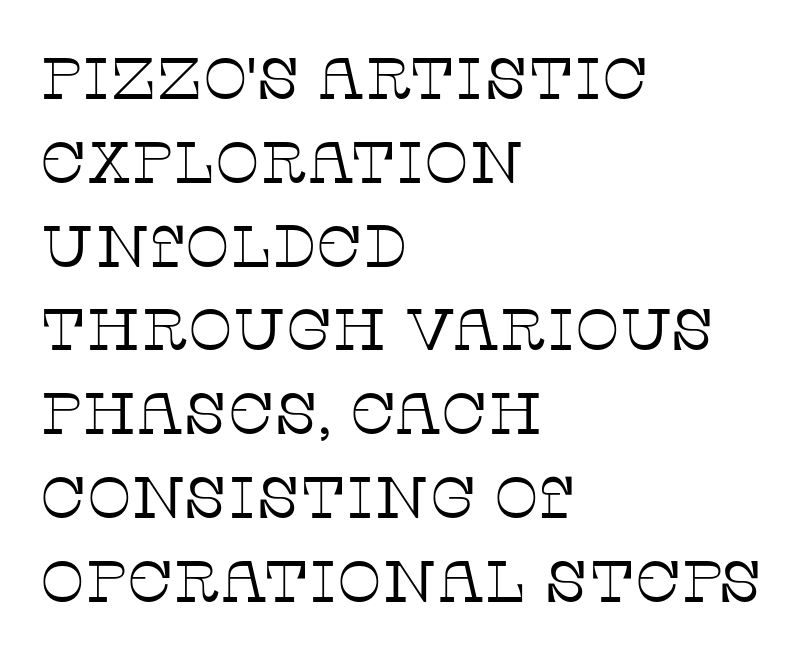
{"serif": "yes", "italic": "no", "bold": "no", "weight": "thin", "width": "normal", "stroke_contrast": "low", "x_height": "large", "monospaced": "no", "underline": "no", "align": "left", "line_spacing": "normal", "line_spacing_ratio": 1.42, "letter_spacing": "normal", "letter_spacing_em": 0.0, "glyph_px": 59}
